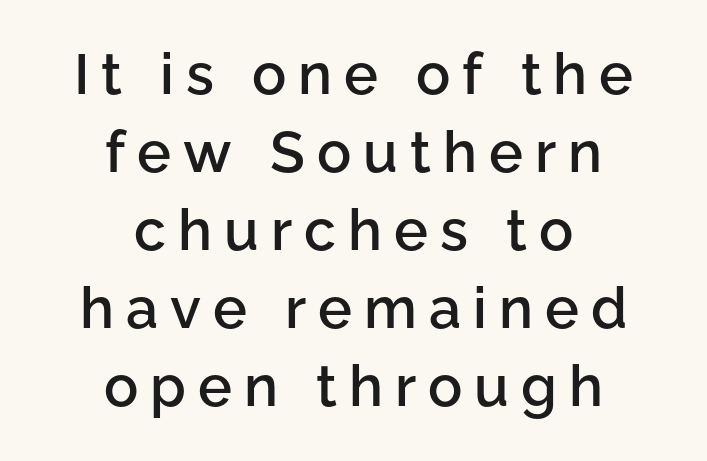
Q: Is the text bold? A: Semi-bold.
Q: Is the text italic (slanted)? A: No, it is upright.
Q: Is the typeface a serif or a sans-serif typeface? A: Sans-serif.
Q: Is the text underlined? A: No.
Q: How is the paragraph aligned? A: Centered.
Q: Is the spacing between letters normal or unusually wide? A: Unusually wide.
Q: Is the spacing between lines tight, normal or loose? A: Normal.
Q: Width (condensed, normal, or wide)? A: Normal.
Q: Stroke contrast? A: Low.
Q: x-height? A: Medium.
Q: Monospaced? A: No.
